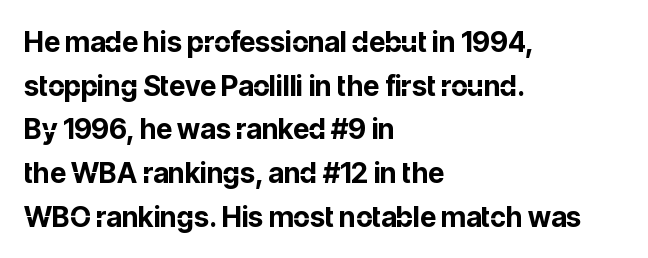
The letters stand straight up with perfectly vertical stems. The letters advance in unequal steps, a hallmark of proportional type. Anything drawn beneath the words? Only blank space. The passage shown has conventional tracking throughout. The passage is arranged the way most books set body copy — flush left. Summary of weight: heavy, a full bold.
